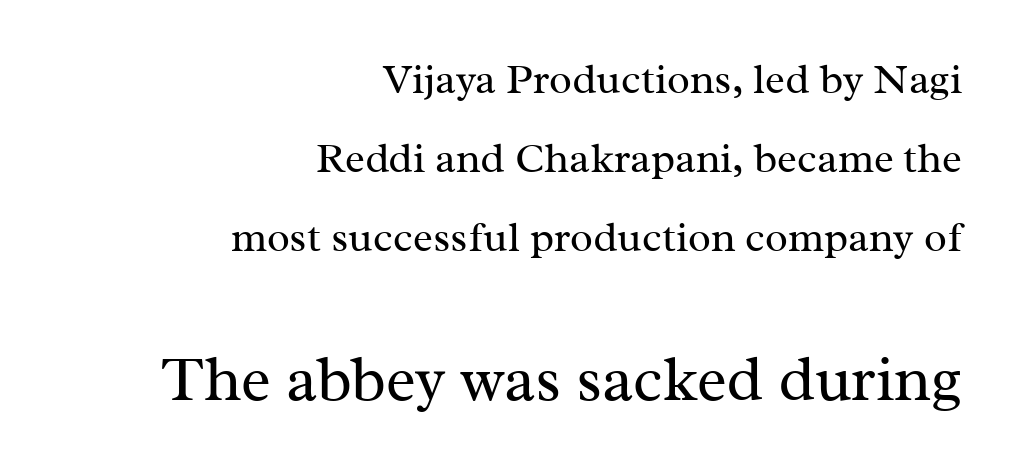
Each letter keeps its own natural width here, so spacing adapts to shape. The rendering enlarges the type as you move from the upper chunk to the lower. Ink coverage per letter is moderate at most. Each row of text sits above clean, open space. This sample uses plain, unmodified letter spacing.
